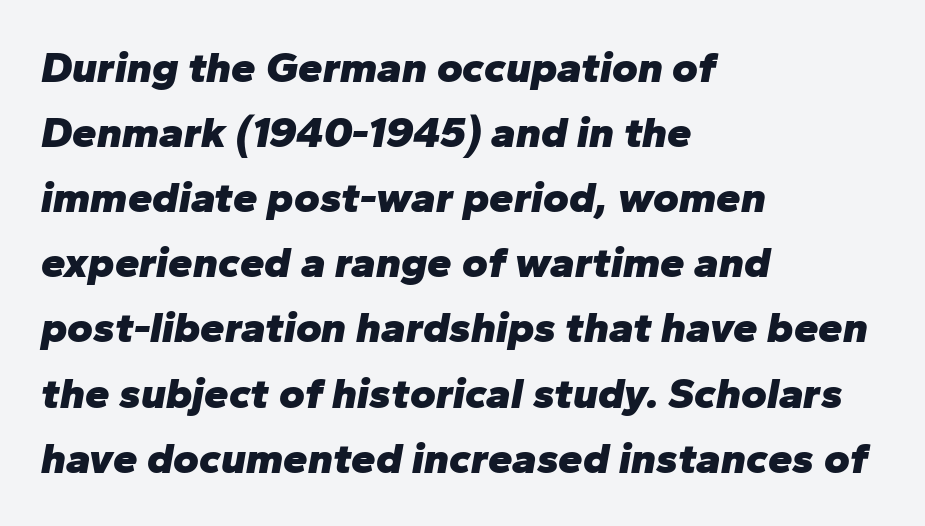
The image shows 44 px heavy type, italic (leaning right); set left-aligned, normal line spacing (1.48x), normal letter spacing, not underlined; low stroke contrast and a medium x-height.
